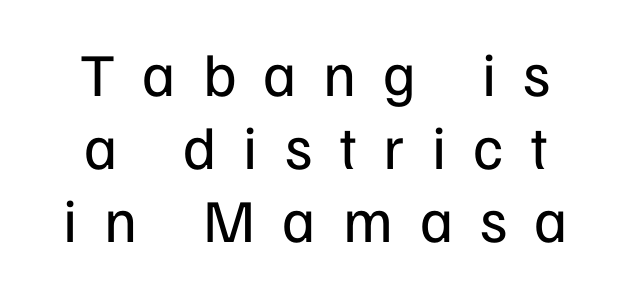
Q: Is the text bold? A: No.
Q: Is the text italic (slanted)? A: No, it is upright.
Q: Is the typeface a serif or a sans-serif typeface? A: Sans-serif.
Q: Is the text underlined? A: No.
Q: How is the paragraph aligned? A: Centered.
Q: Is the spacing between letters normal or unusually wide? A: Unusually wide.
Q: Width (condensed, normal, or wide)? A: Normal.
Q: Stroke contrast? A: Low.
Q: x-height? A: Medium.
Q: Monospaced? A: No.
